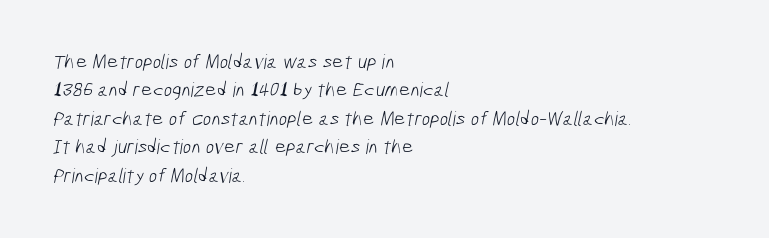
Short and long lines alike share a common starting point at left. Between one letter and the next there's only the usual sliver of space. Compared with typical paragraphs, the rows here are spaced about the same. Decoration check: the copy has no underline. No letter is thick-stroked: the sample isn't bold.
